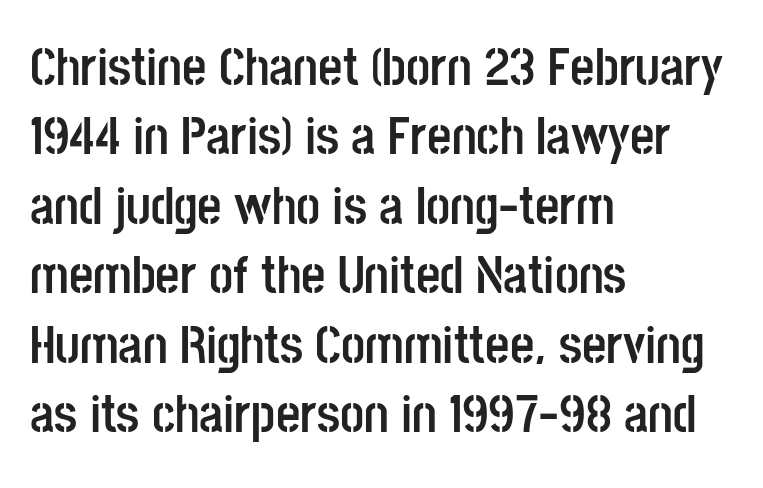
The image shows 53 px semibold, condensed sans-serif type, upright; set left-aligned, normal line spacing (1.31x), normal letter spacing, not underlined; low stroke contrast and a large x-height.
